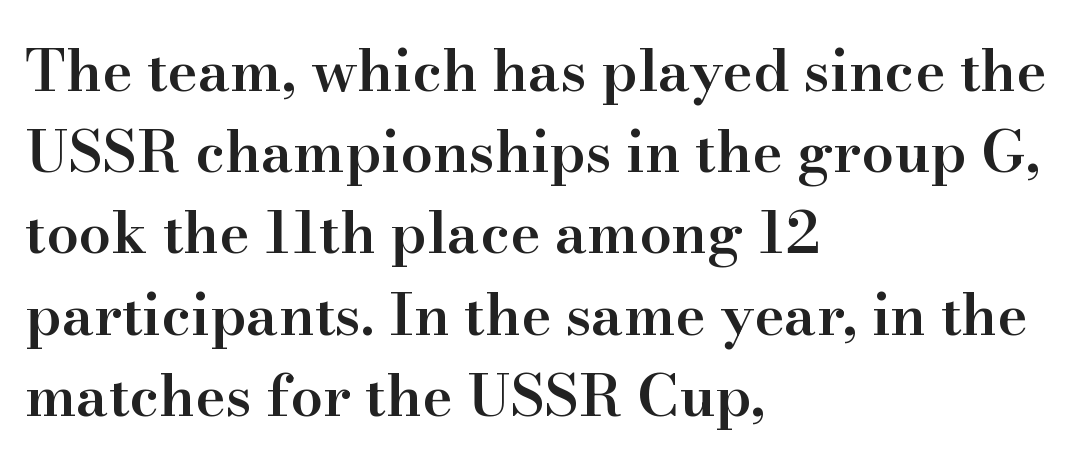
Q: Is the text bold? A: Semi-bold.
Q: Is the text italic (slanted)? A: No, it is upright.
Q: Is the typeface a serif or a sans-serif typeface? A: Serif.
Q: Is the text underlined? A: No.
Q: How is the paragraph aligned? A: Left-aligned.
Q: Is the spacing between letters normal or unusually wide? A: Normal.
Q: Is the spacing between lines tight, normal or loose? A: Normal.
Q: Width (condensed, normal, or wide)? A: Normal.
Q: Stroke contrast? A: High.
Q: x-height? A: Small.
Q: Monospaced? A: No.
